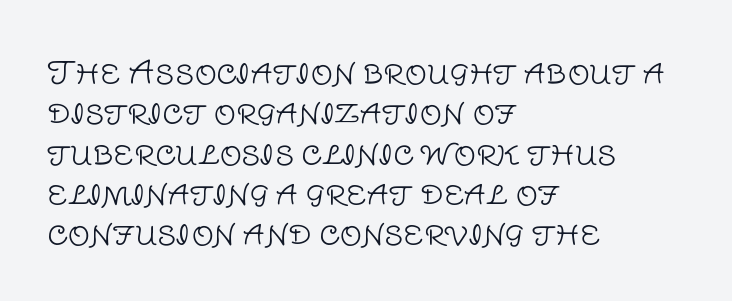
One-word summary of the alignment: left. Stroke mass is kept to a normal reading level or below. Observe the ordinary spacing: letters are neighbours, not strangers. This sample uses a sans-serif face. Whoever set this chose a conventional vertical rhythm.
